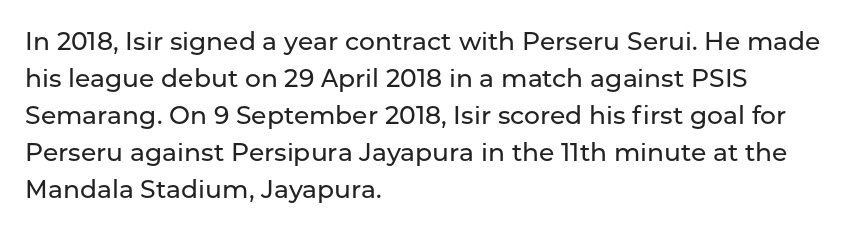
Q: Is the text italic (slanted)? A: No, it is upright.
Q: Is the text underlined? A: No.
Q: How is the paragraph aligned? A: Left-aligned.
Q: Is the spacing between letters normal or unusually wide? A: Normal.
Q: Is the spacing between lines tight, normal or loose? A: Normal.
